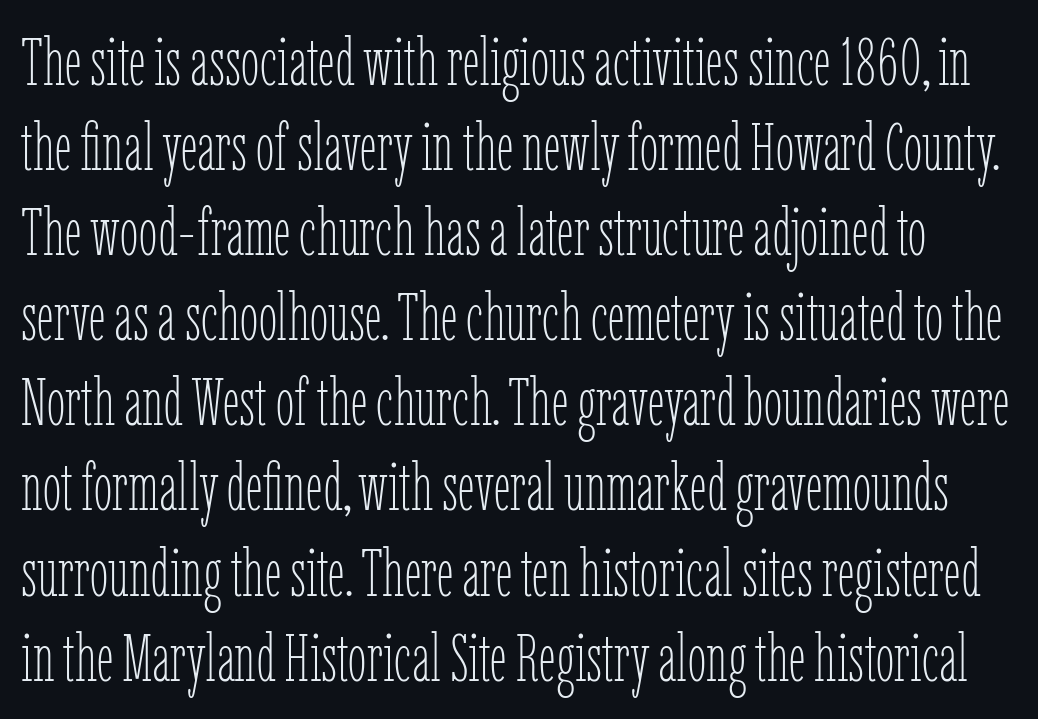
{"italic": "no", "bold": "no", "weight": "thin", "width": "condensed", "stroke_contrast": "low", "x_height": "medium", "monospaced": "no", "underline": "no", "line_spacing": "normal", "line_spacing_ratio": 1.27, "letter_spacing": "normal", "letter_spacing_em": 0.0, "glyph_px": 67}
